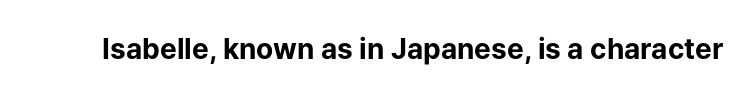
Q: Is the text bold? A: Yes.
Q: Is the text italic (slanted)? A: No, it is upright.
Q: Is the typeface a serif or a sans-serif typeface? A: Sans-serif.
Q: Is the text underlined? A: No.
Q: Is the spacing between letters normal or unusually wide? A: Normal.
Q: Width (condensed, normal, or wide)? A: Normal.
Q: Stroke contrast? A: Low.
Q: x-height? A: Medium.
Q: Monospaced? A: No.
